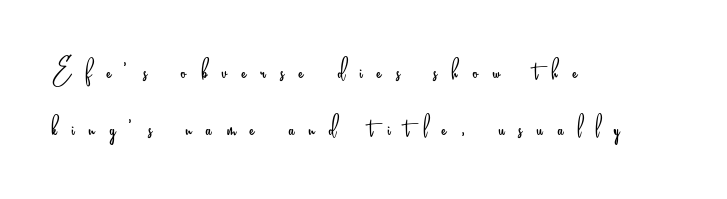
Words appear elongated and porous because spacing is wide. Vertical spacing — default. If you drew a ruler down the left edge, every line would touch it.
